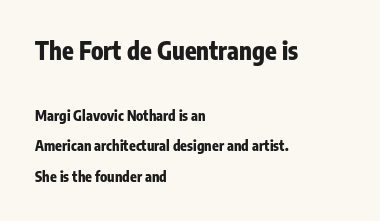
Q: Is the text bold? A: Yes.
Q: Is the text italic (slanted)? A: No, it is upright.
Q: Is the text underlined? A: No.
Q: How is the paragraph aligned? A: Left-aligned.
Q: Is the spacing between letters normal or unusually wide? A: Normal.
Q: Is the spacing between lines tight, normal or loose? A: Loose.
Q: Which block of text is set in a larger size, the first (top) or the second (bottom)? A: The first (top) one.
